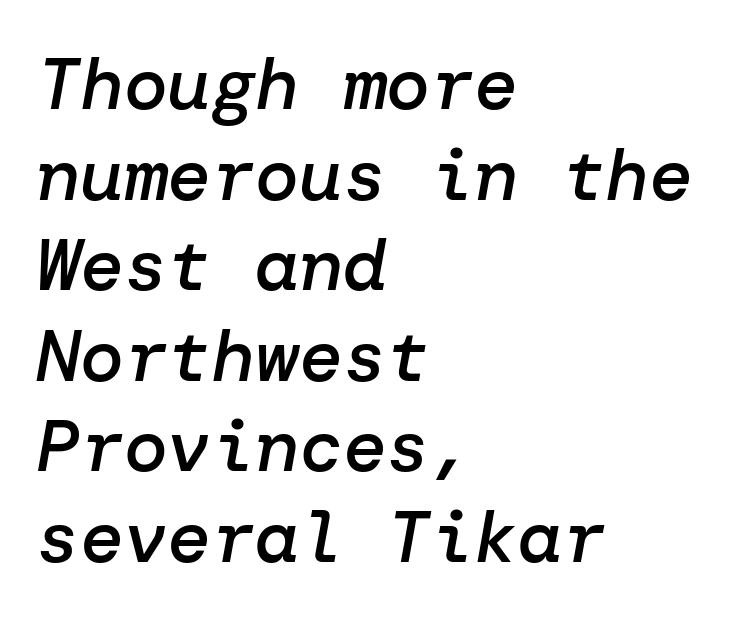
Q: Is the text bold? A: Semi-bold.
Q: Is the text italic (slanted)? A: Yes, it leans right by about 10 degrees.
Q: Is the text underlined? A: No.
Q: How is the paragraph aligned? A: Left-aligned.
Q: Is the spacing between letters normal or unusually wide? A: Normal.
Q: Width (condensed, normal, or wide)? A: Normal.
Q: Stroke contrast? A: Low.
Q: x-height? A: Medium.
